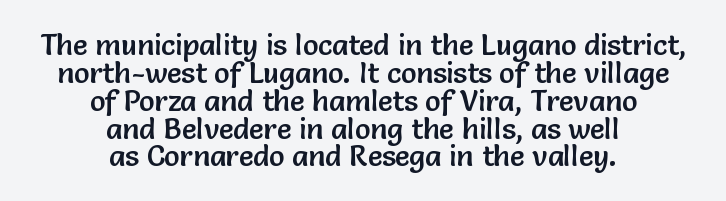
{"serif": "no", "italic": "no", "width": "normal", "stroke_contrast": "low", "x_height": "medium", "monospaced": "no", "underline": "no", "align": "center", "line_spacing": "tight", "line_spacing_ratio": 0.96, "letter_spacing": "normal", "letter_spacing_em": 0.0, "glyph_px": 29}
